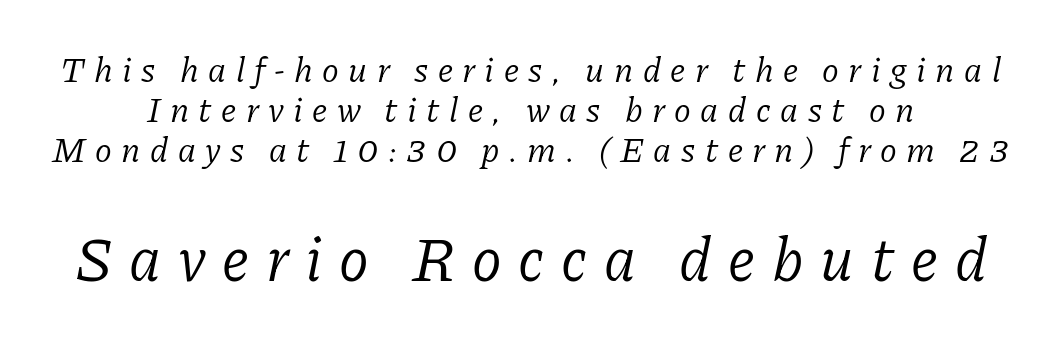
Q: Is the text bold? A: No.
Q: Is the text italic (slanted)? A: Yes, it leans right by about 11 degrees.
Q: Is the typeface a serif or a sans-serif typeface? A: Serif.
Q: Is the text underlined? A: No.
Q: Is the spacing between letters normal or unusually wide? A: Unusually wide.
Q: Is the spacing between lines tight, normal or loose? A: Tight.
Q: Which block of text is set in a larger size, the first (top) or the second (bottom)? A: The second (bottom) one.
Q: Width (condensed, normal, or wide)? A: Normal.
Q: Stroke contrast? A: Low.
Q: x-height? A: Medium.
Q: Monospaced? A: No.
